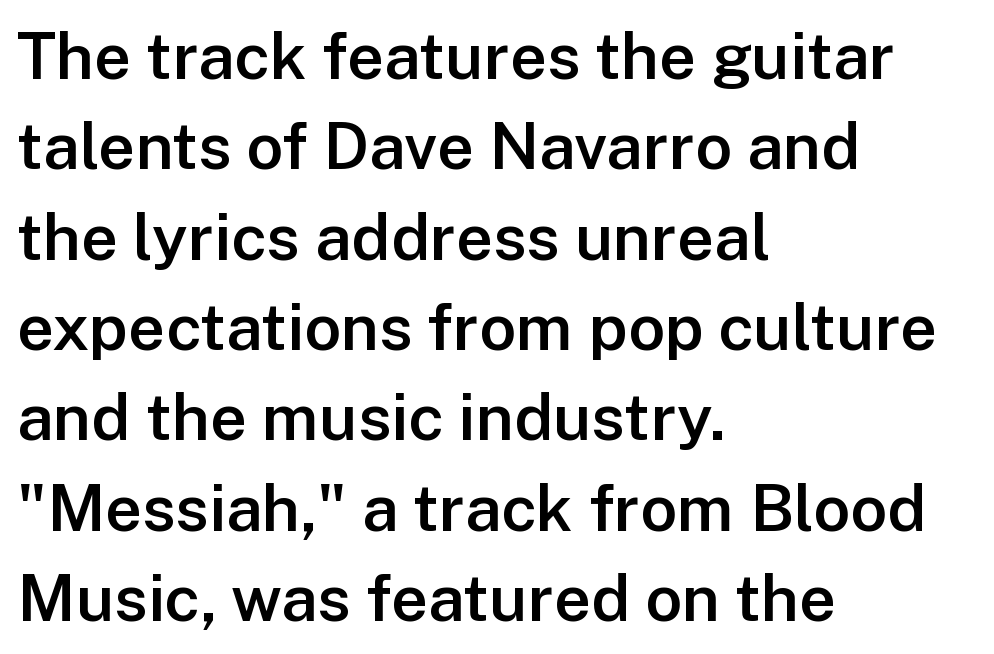
The image shows 65 px semibold sans-serif type, upright; set left-aligned, normal line spacing (1.39x), normal letter spacing, not underlined; low stroke contrast and a medium x-height.
